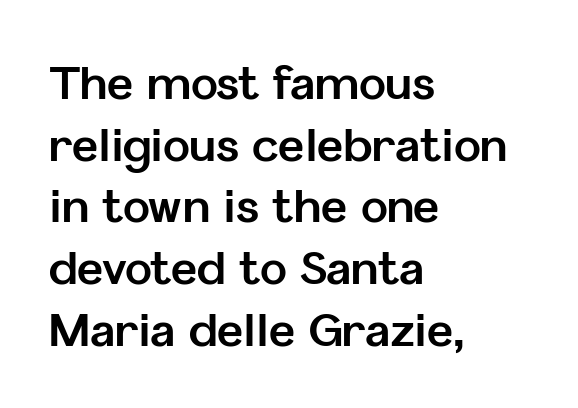
The image shows 45 px bold sans-serif type, upright; set left-aligned, normal line spacing (1.37x), normal letter spacing, not underlined; low stroke contrast and a medium x-height.
